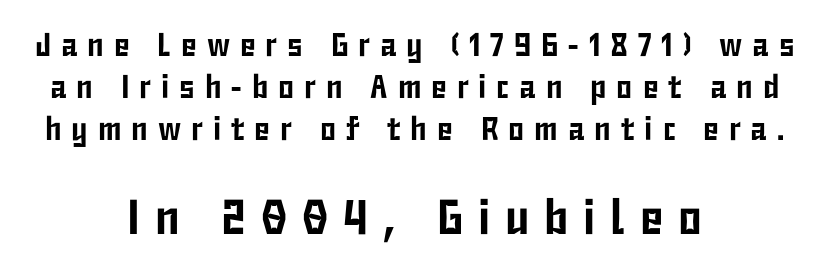
{"serif": "no", "italic": "no", "width": "condensed", "stroke_contrast": "low", "x_height": "medium", "monospaced": "no", "underline": "no", "align": "center", "line_spacing": "normal", "line_spacing_ratio": 1.28, "letter_spacing": "wide", "letter_spacing_em": 0.3, "larger_block": "second", "size_ratio": 1.48, "glyph_px": 49}
